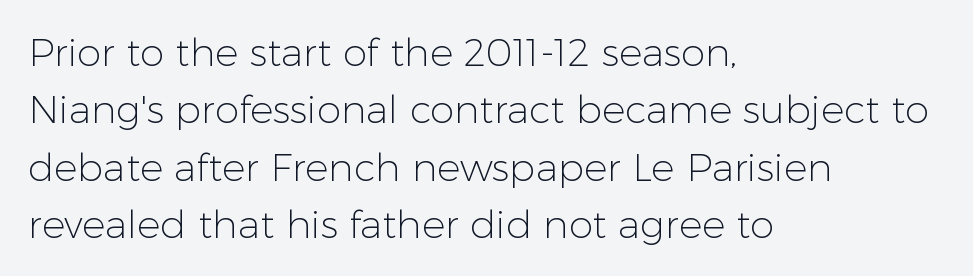
Q: Is the text bold? A: No.
Q: Is the text italic (slanted)? A: No, it is upright.
Q: Is the typeface a serif or a sans-serif typeface? A: Sans-serif.
Q: Is the text underlined? A: No.
Q: How is the paragraph aligned? A: Left-aligned.
Q: Is the spacing between letters normal or unusually wide? A: Normal.
Q: Is the spacing between lines tight, normal or loose? A: Normal.
Q: Width (condensed, normal, or wide)? A: Normal.
Q: Stroke contrast? A: Low.
Q: x-height? A: Medium.
Q: Monospaced? A: No.
